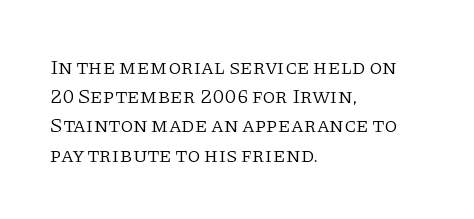
Tracking here is standard; glyphs follow each other at the usual distance. Heft: none added — not bold. These lines are set flush left with a ragged right edge. The letters stand straight up with perfectly vertical stems. Has an underline been added? It has not.
